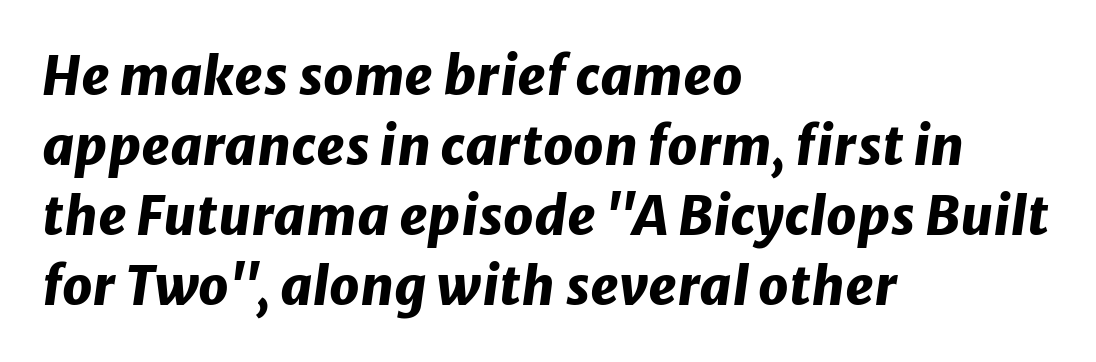
A normal amount of white space separates one row of letters from the next. The specimen reads as italic at a glance. Is this a fixed-width face? No — the glyphs have proportional, varying widths. In terms of weight, the rendering is a true, heavy bold.
